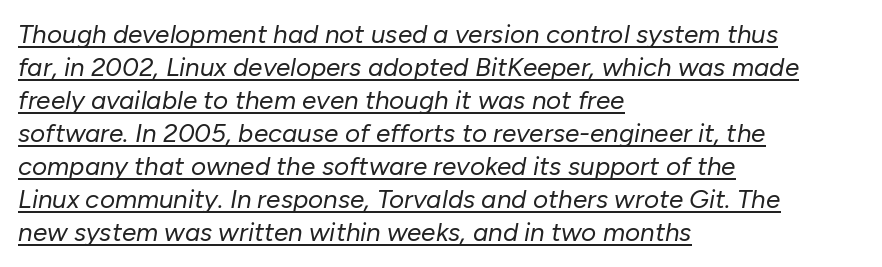
{"italic": "yes", "lean": "right", "slant_degrees": 10, "bold": "no", "underline": "yes", "align": "left", "line_spacing": "normal", "line_spacing_ratio": 1.27, "letter_spacing": "normal", "letter_spacing_em": 0.0, "glyph_px": 26}
